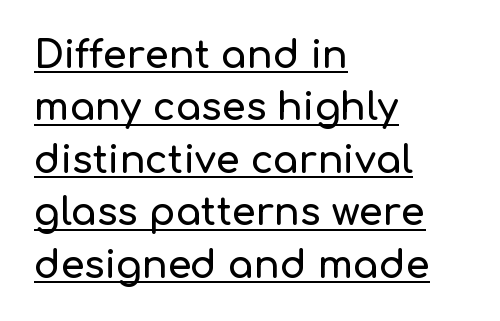
The letterforms sit shoulder to shoulder at normal distance. Has an underline been added? It has. Typographically, this falls in the sans-serif category. You can tell it's not italic because the verticals are truly vertical. The vertical gap from one line to the next is medium.
